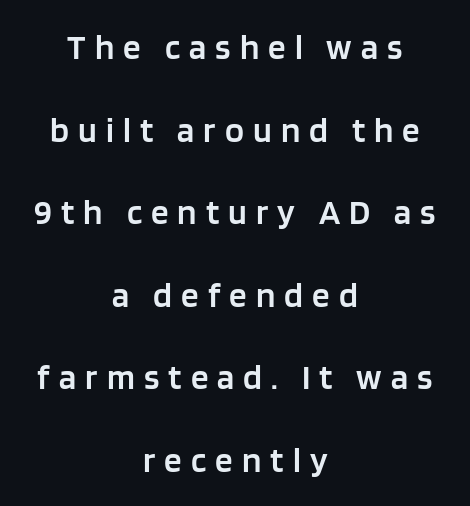
Q: Is the text bold? A: Semi-bold.
Q: Is the text italic (slanted)? A: No, it is upright.
Q: Is the typeface a serif or a sans-serif typeface? A: Sans-serif.
Q: Is the text underlined? A: No.
Q: How is the paragraph aligned? A: Centered.
Q: Is the spacing between letters normal or unusually wide? A: Unusually wide.
Q: Is the spacing between lines tight, normal or loose? A: Loose.
Q: Width (condensed, normal, or wide)? A: Normal.
Q: Stroke contrast? A: Low.
Q: x-height? A: Large.
Q: Monospaced? A: No.
